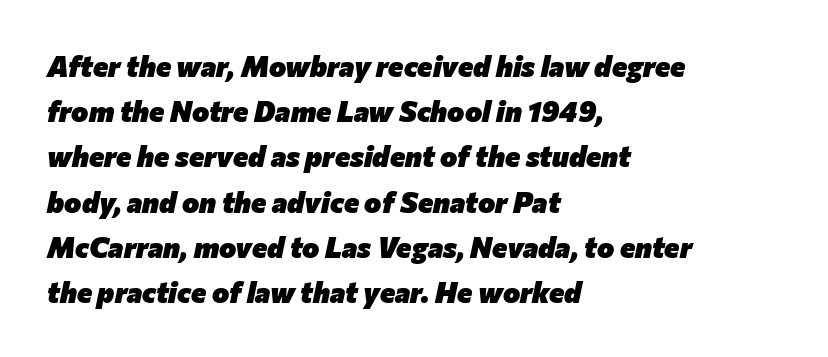
{"italic": "yes", "lean": "right", "slant_degrees": 12, "bold": "yes", "weight": "heavy", "width": "normal", "stroke_contrast": "low", "x_height": "medium", "monospaced": "no", "underline": "no", "align": "left", "line_spacing": "normal", "line_spacing_ratio": 1.56, "letter_spacing": "normal", "letter_spacing_em": 0.0, "glyph_px": 29}
